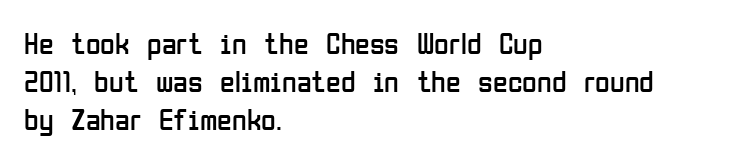
The letters sit at their default tracking, neither squeezed nor spread. A light-to-regular cut is what we see here. Does the copy run flush right? No — it runs flush left. The zone under the glyphs is completely vacant. Here the designer chose a conventional face with non-uniform glyph widths.
